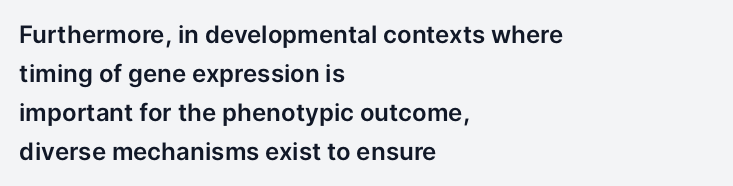
Each word holds together tightly as a unit, with standard inter-letter gaps. Designer's note — italics off, roman on. Horizontally, the lines are justified to the leading edge only. Lines of text with bare space underneath. The line-height multiplier appears to be the usual default.
